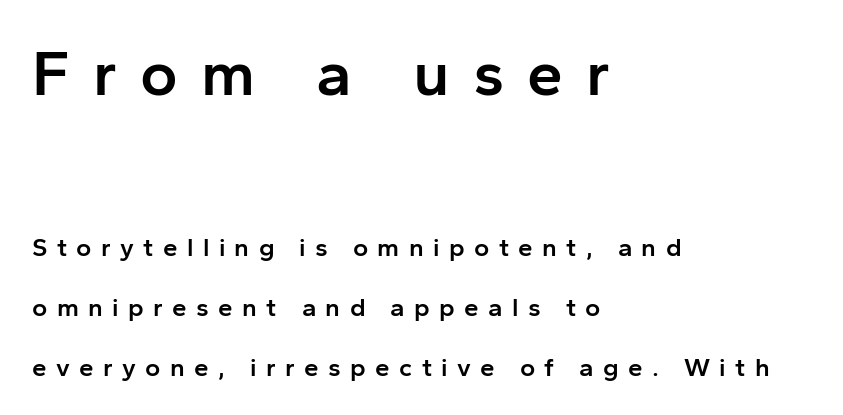
Q: Is the text bold? A: Semi-bold.
Q: Is the text italic (slanted)? A: No, it is upright.
Q: Is the typeface a serif or a sans-serif typeface? A: Sans-serif.
Q: Is the text underlined? A: No.
Q: How is the paragraph aligned? A: Left-aligned.
Q: Is the spacing between letters normal or unusually wide? A: Unusually wide.
Q: Is the spacing between lines tight, normal or loose? A: Loose.
Q: Which block of text is set in a larger size, the first (top) or the second (bottom)? A: The first (top) one.
Q: Width (condensed, normal, or wide)? A: Normal.
Q: Stroke contrast? A: Low.
Q: x-height? A: Medium.
Q: Monospaced? A: No.
